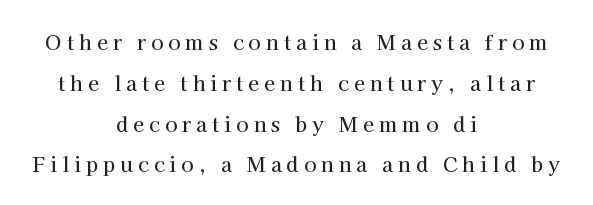
Q: Is the text italic (slanted)? A: No, it is upright.
Q: Is the text underlined? A: No.
Q: How is the paragraph aligned? A: Centered.
Q: Is the spacing between letters normal or unusually wide? A: Unusually wide.
Q: Is the spacing between lines tight, normal or loose? A: Loose.
